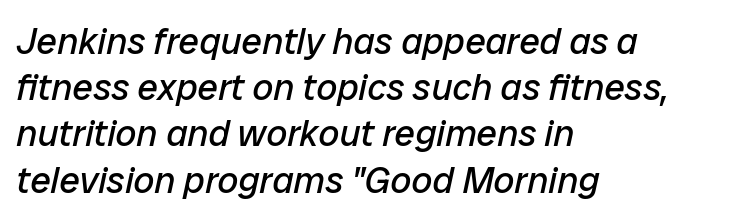
Every row of glyphs begins at an identical x-position on the left. The passage shown leans; its letterforms are oblique. Character widths vary here, with narrow letters taking less room than wide ones. The space between consecutive lines is moderate.
